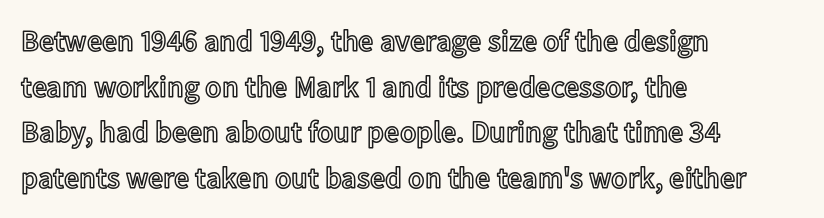
The image shows 30 px text type, upright; set left-aligned, normal line spacing (1.52x), normal letter spacing, not underlined; a medium x-height.
